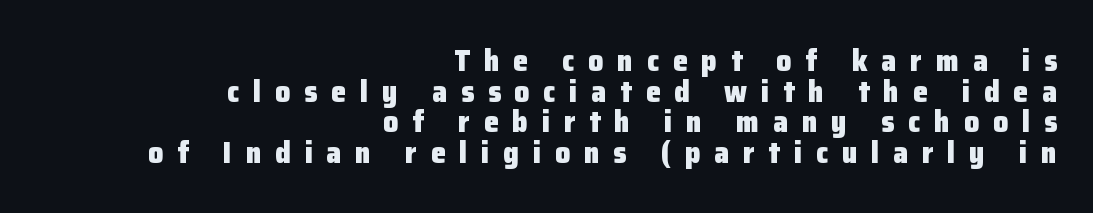
The image shows 30 px heavy sans-serif type, upright; set right-aligned, tight line spacing (1.02x), unusually wide letter spacing (+0.46 em), not underlined; low stroke contrast and a medium x-height.
